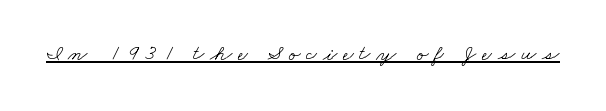
{"bold": "no", "underline": "yes", "letter_spacing": "wide", "letter_spacing_em": 0.26, "glyph_px": 22}
